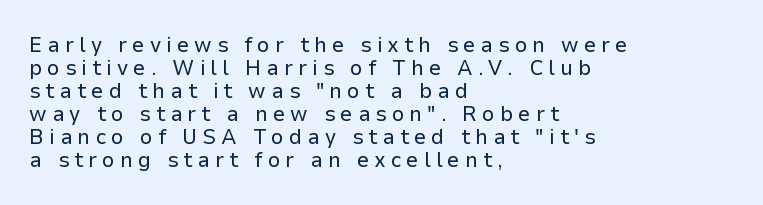
Q: Is the text bold? A: No.
Q: Is the text italic (slanted)? A: No, it is upright.
Q: Is the text underlined? A: No.
Q: How is the paragraph aligned? A: Left-aligned.
Q: Is the spacing between letters normal or unusually wide? A: Unusually wide.
Q: Is the spacing between lines tight, normal or loose? A: Tight.
